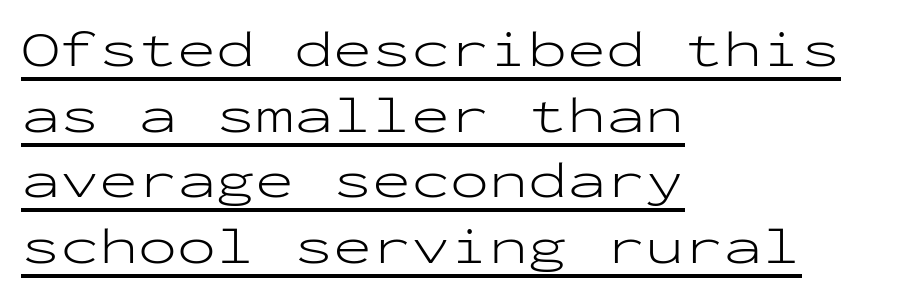
{"serif": "no", "italic": "no", "bold": "no", "weight": "light", "width": "wide", "stroke_contrast": "low", "x_height": "medium", "monospaced": "yes", "underline": "yes", "align": "left", "line_spacing": "normal", "line_spacing_ratio": 1.26, "letter_spacing": "normal", "letter_spacing_em": 0.0, "glyph_px": 52}
